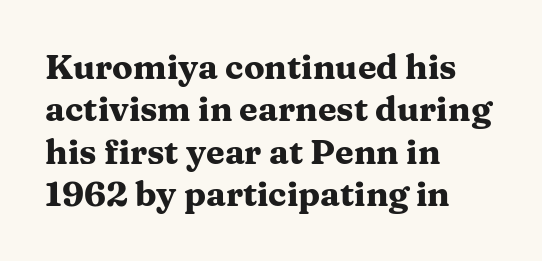
The image shows 34 px heavy, wide serif type, upright; set left-aligned, normal line spacing (1.25x), normal letter spacing, not underlined; medium stroke contrast and a medium x-height.
